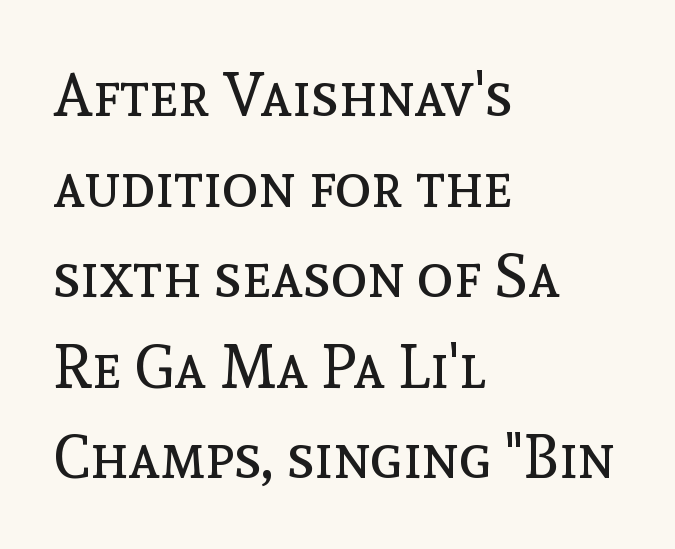
Q: Is the text bold? A: No.
Q: Is the text italic (slanted)? A: No, it is upright.
Q: Is the text underlined? A: No.
Q: How is the paragraph aligned? A: Left-aligned.
Q: Is the spacing between letters normal or unusually wide? A: Normal.
Q: Is the spacing between lines tight, normal or loose? A: Normal.
Q: Width (condensed, normal, or wide)? A: Normal.
Q: x-height? A: Medium.
Q: Monospaced? A: No.
